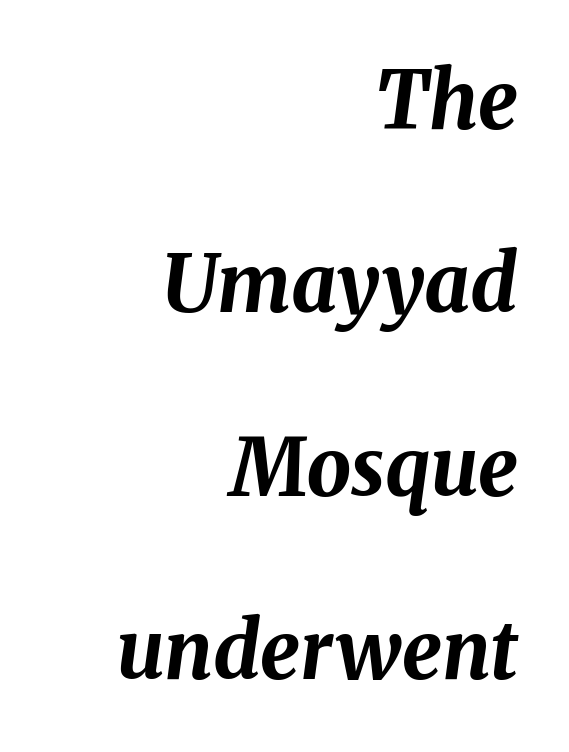
The letters advance in unequal steps, a hallmark of proportional type. There's an unmistakable incline to the writing here. Look at the stroke-to-counter ratio: heavy, a bold. Each line ends at the same right margin while the left side varies. Anything drawn beneath the words? Only blank space.
